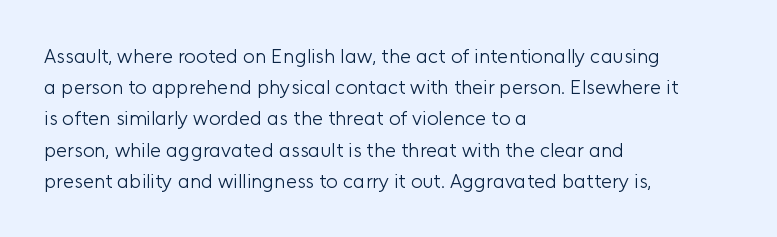
Between one letter and the next there's only the usual sliver of space. Letters rest on an invisible, unmarked baseline. Does the copy run flush right? No — it runs flush left. Nothing heavy about these letters — not bold at all.
